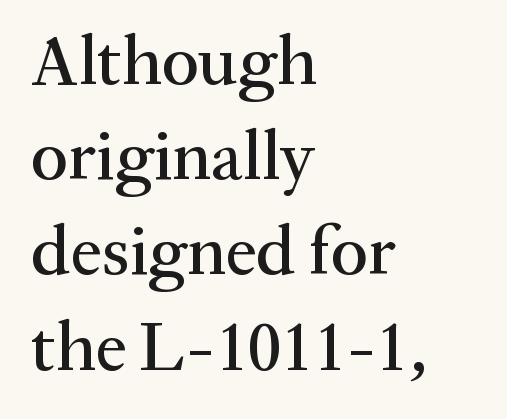
{"serif": "yes", "italic": "no", "width": "normal", "stroke_contrast": "medium", "x_height": "medium", "monospaced": "no", "underline": "no", "align": "left", "line_spacing": "normal", "line_spacing_ratio": 1.36, "letter_spacing": "normal", "letter_spacing_em": 0.0, "glyph_px": 70}
